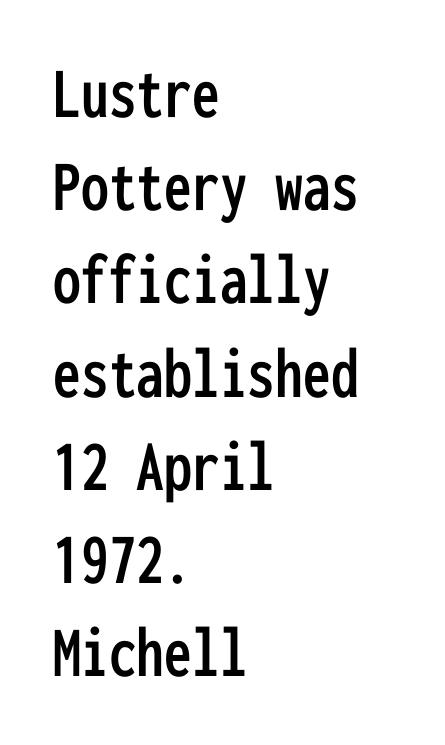
Q: Is the text italic (slanted)? A: No, it is upright.
Q: Is the typeface a serif or a sans-serif typeface? A: Sans-serif.
Q: Is the text underlined? A: No.
Q: How is the paragraph aligned? A: Left-aligned.
Q: Is the spacing between letters normal or unusually wide? A: Normal.
Q: Is the spacing between lines tight, normal or loose? A: Normal.
Q: Width (condensed, normal, or wide)? A: Condensed.
Q: Stroke contrast? A: Low.
Q: x-height? A: Medium.
Q: Monospaced? A: Yes.
